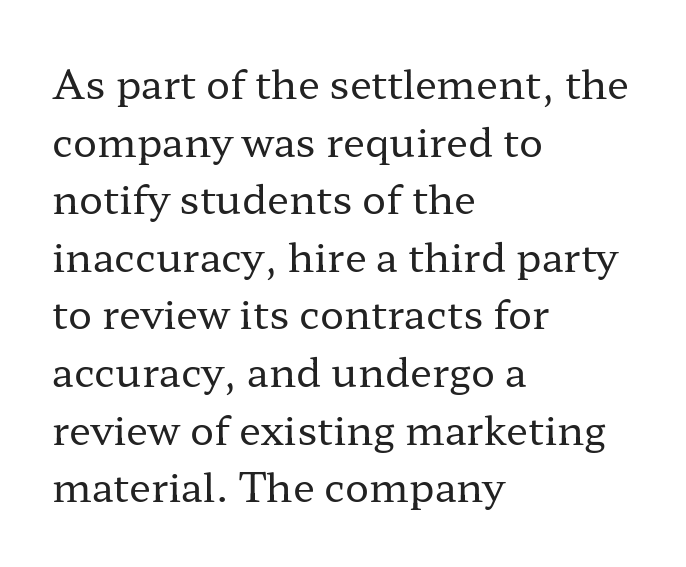
The image shows 40 px regular-weight, wide serif type, upright; set left-aligned, normal line spacing (1.44x), normal letter spacing, not underlined; low stroke contrast and a medium x-height.
